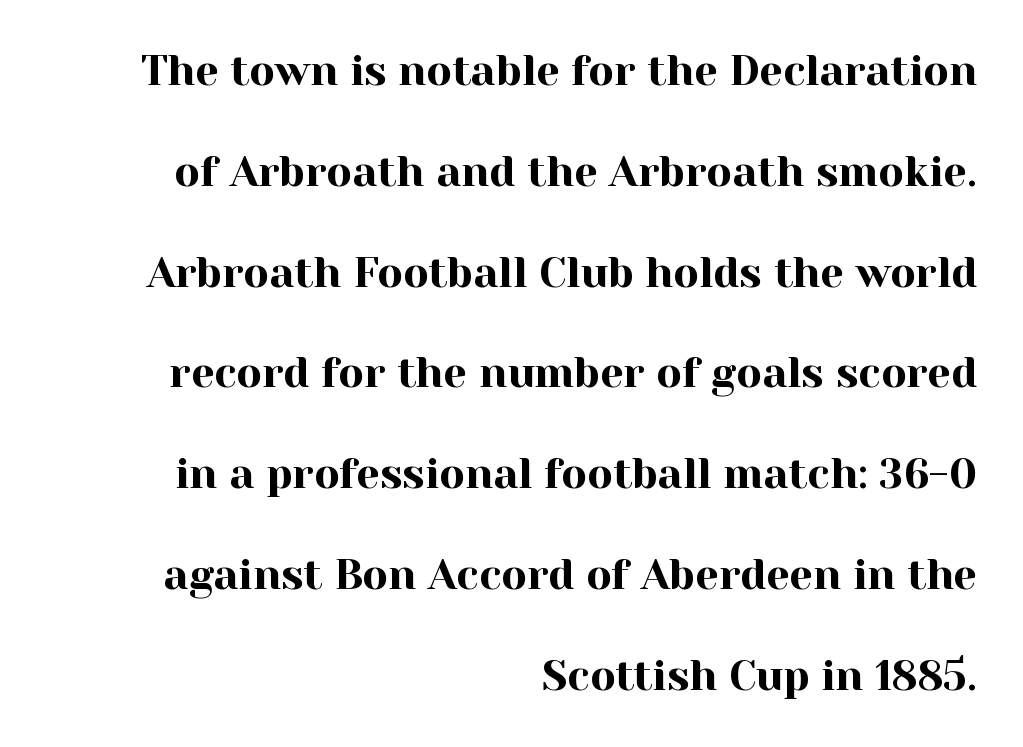
Regarding serifs, this sample has them. Compared with a flush-left layout, this one pins lines to the opposite, right side. You could not count columns in this text — the font is proportionally spaced. Quick note: not italic, upright. Words float on clear page, feet unadorned. Successive baselines arrive slowly, with a big drop between each.
